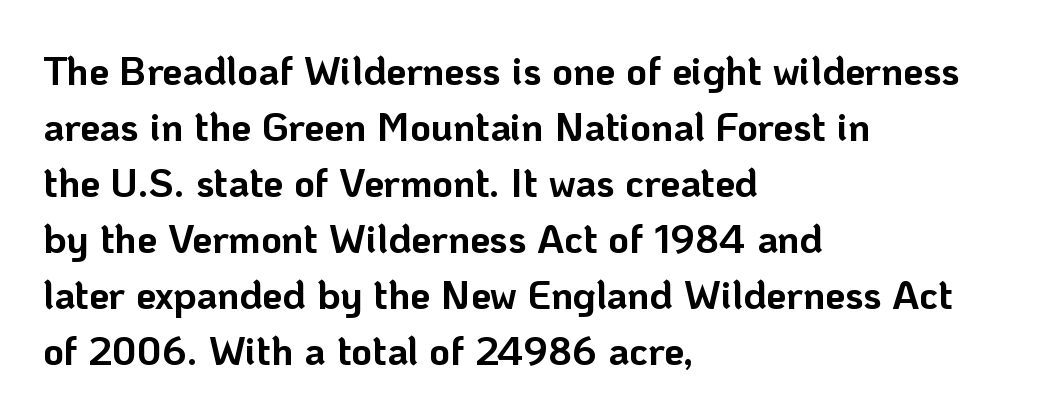
{"serif": "no", "italic": "no", "bold": "yes", "weight": "bold", "width": "normal", "stroke_contrast": "low", "x_height": "medium", "monospaced": "no", "underline": "no", "align": "left", "line_spacing": "normal", "line_spacing_ratio": 1.4, "letter_spacing": "normal", "letter_spacing_em": 0.0, "glyph_px": 40}
